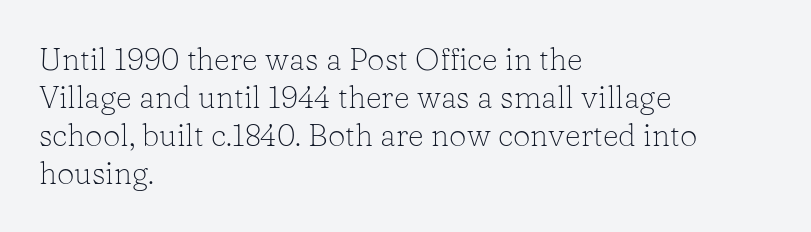
{"serif": "yes", "italic": "no", "bold": "no", "weight": "light", "width": "normal", "stroke_contrast": "low", "x_height": "medium", "monospaced": "no", "underline": "no", "align": "left", "line_spacing_ratio": 1.23, "letter_spacing": "normal", "letter_spacing_em": 0.0, "glyph_px": 31}
